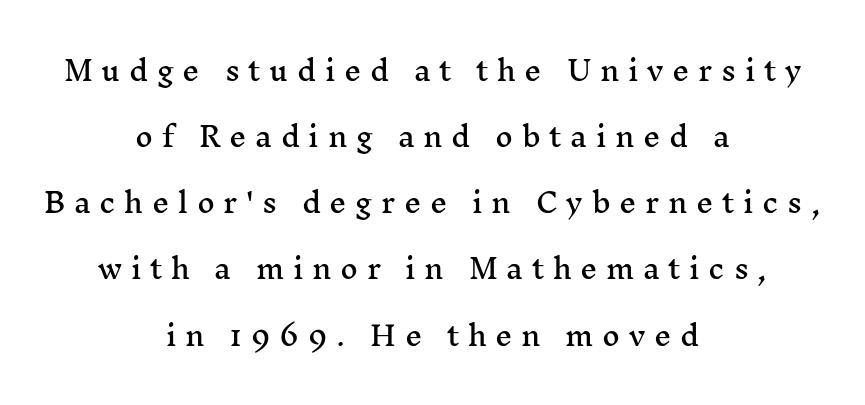
The image shows 27 px text type, upright; set centered, loose line spacing (2.45x), unusually wide letter spacing (+0.32 em), not underlined.
